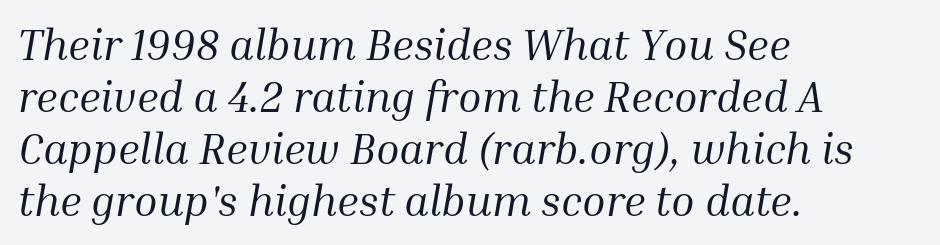
{"serif": "yes", "italic": "yes", "lean": "right", "slant_degrees": 10, "bold": "no", "weight": "regular", "width": "normal", "stroke_contrast": "medium", "x_height": "medium", "monospaced": "no", "underline": "no", "align": "left", "line_spacing_ratio": 1.21, "letter_spacing": "normal", "letter_spacing_em": 0.0, "glyph_px": 43}
